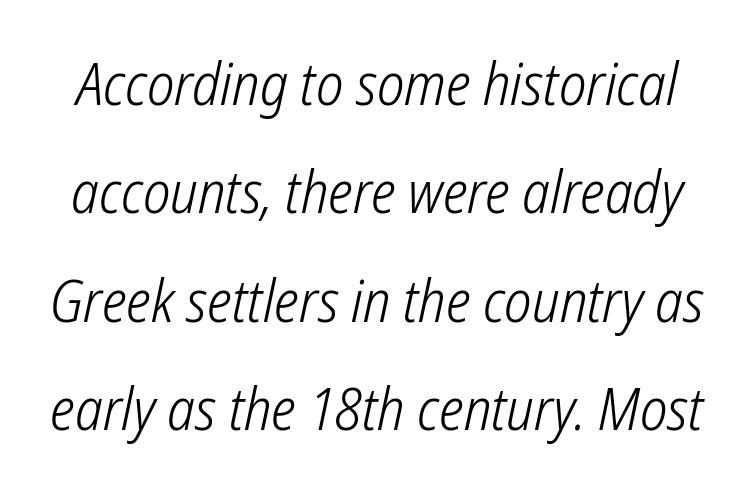
The image shows 58 px light, condensed sans-serif type; set line spacing 1.87x, normal letter spacing, not underlined; low stroke contrast and a medium x-height.
